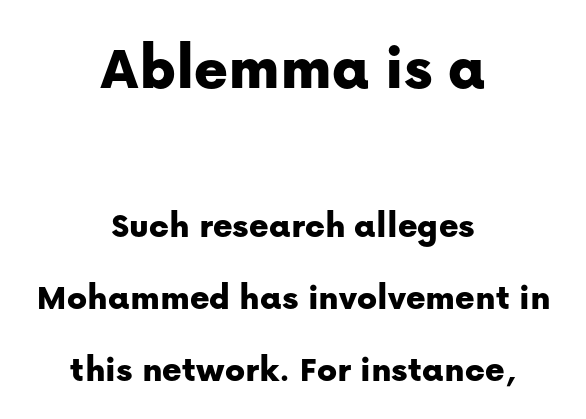
When letters stand straight like this, we call the style roman or upright. Serif or sans? Sans — the stroke terminals are bare. The passage shown is typed in a proportional face where columns would drift. The string is rendered with underlining switched off.
